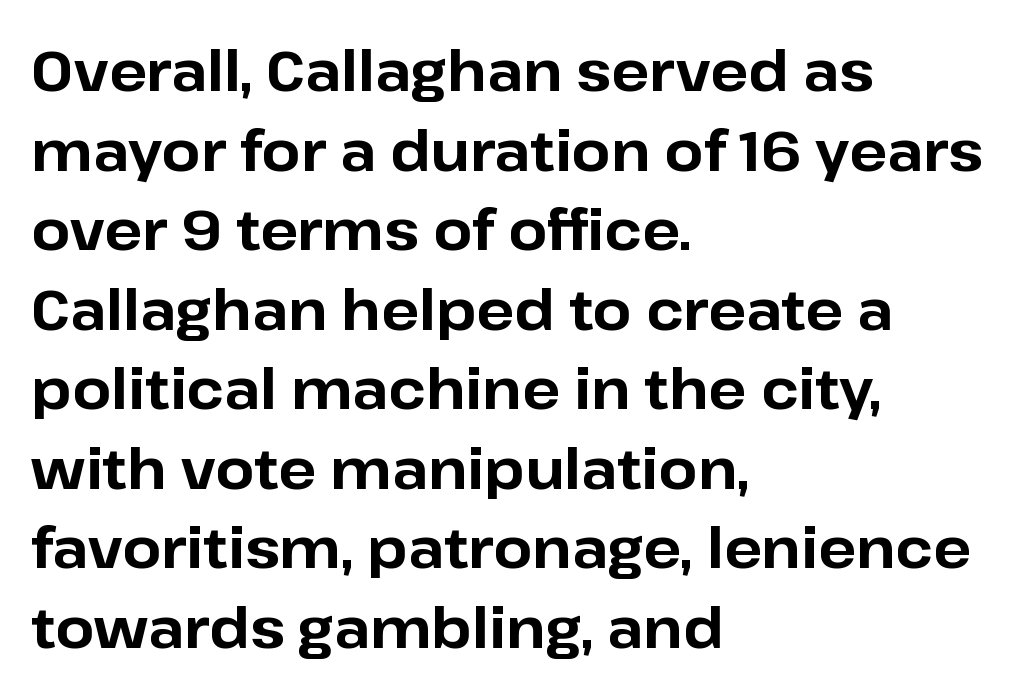
The image shows 56 px bold sans-serif type, upright; set left-aligned, normal line spacing (1.42x), normal letter spacing, not underlined; low stroke contrast and a medium x-height.
